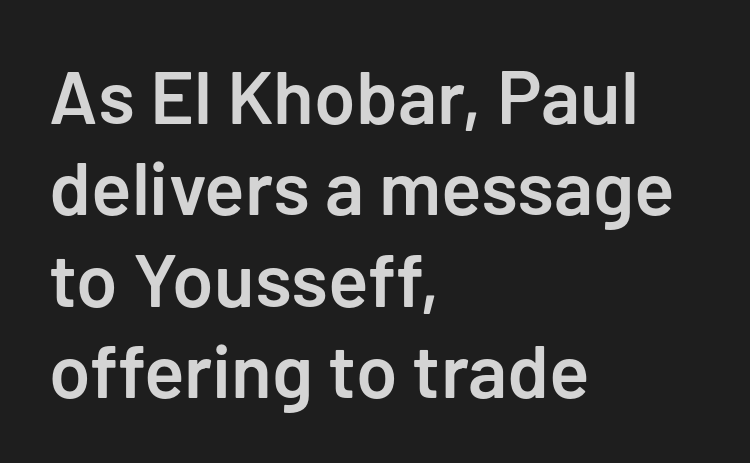
Type style note: lacks serifs. Each letter keeps its own natural width here, so spacing adapts to shape. Underline: absent. Visually the block forms a straight wall on the left and a jagged coastline on the right. Posture: vertical.
